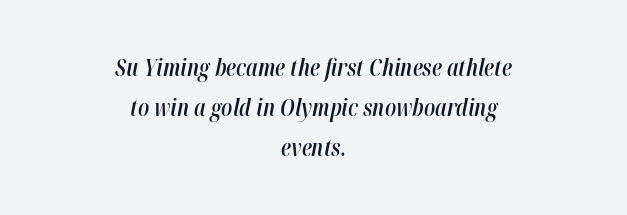
Q: Is the text bold? A: Semi-bold.
Q: Is the text italic (slanted)? A: Yes, it leans right by about 12 degrees.
Q: Is the text underlined? A: No.
Q: How is the paragraph aligned? A: Centered.
Q: Is the spacing between letters normal or unusually wide? A: Normal.
